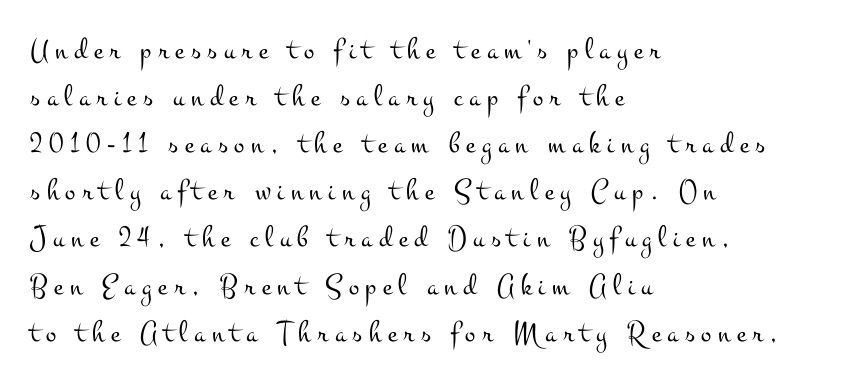
{"bold": "no", "weight": "light", "width": "wide", "stroke_contrast": "medium", "x_height": "small", "monospaced": "no", "underline": "no", "align": "left", "line_spacing": "normal", "line_spacing_ratio": 1.52, "letter_spacing": "wide", "letter_spacing_em": 0.21, "glyph_px": 31}
